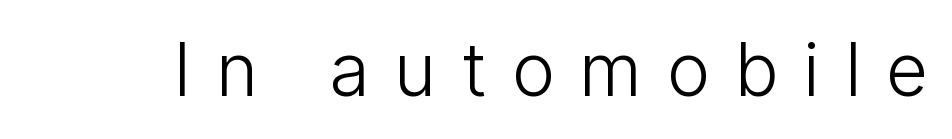
{"serif": "no", "italic": "no", "bold": "no", "weight": "light", "width": "condensed", "stroke_contrast": "low", "x_height": "medium", "monospaced": "no", "underline": "no", "letter_spacing": "wide", "letter_spacing_em": 0.37, "glyph_px": 73}
